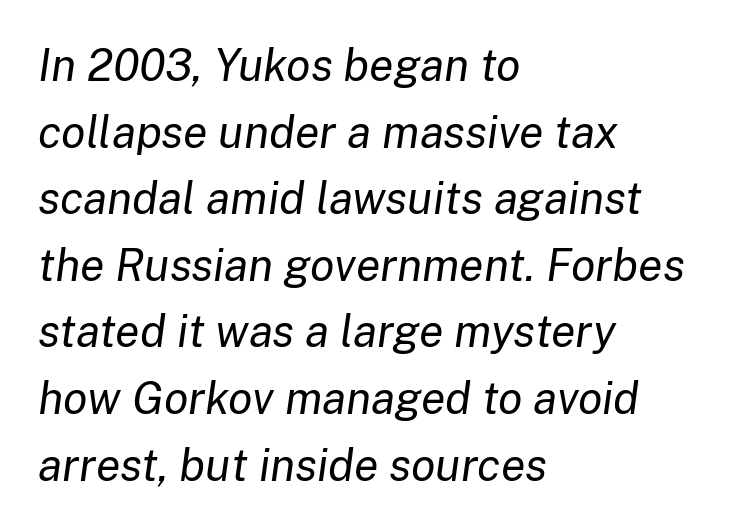
{"italic": "yes", "lean": "right", "slant_degrees": 8, "bold": "no", "weight": "regular", "width": "normal", "stroke_contrast": "low", "x_height": "medium", "monospaced": "no", "underline": "no", "align": "left", "line_spacing": "normal", "line_spacing_ratio": 1.48, "letter_spacing": "normal", "letter_spacing_em": 0.0, "glyph_px": 45}
